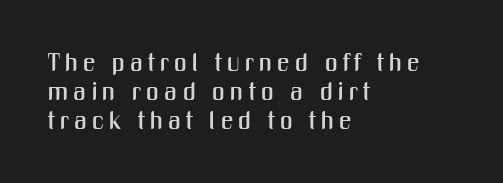
{"italic": "no", "underline": "no", "align": "left", "line_spacing_ratio": 1.16, "letter_spacing": "wide", "letter_spacing_em": 0.2, "glyph_px": 25}
